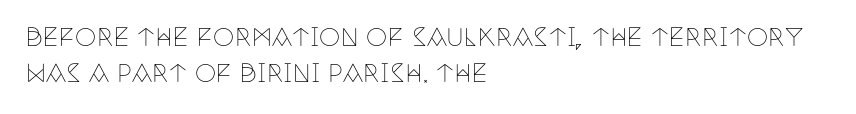
Default kerning and tracking; the words read as compact shapes. Tall strokes in this sample are plumb rather than angled. This rendering uses left alignment, leaving the right contour irregular. Students, observe: this is what conventionally led text looks like. Each stroke keeps to a modest, everyday thickness or less. Honestly, there is no underline to notice here at all.
